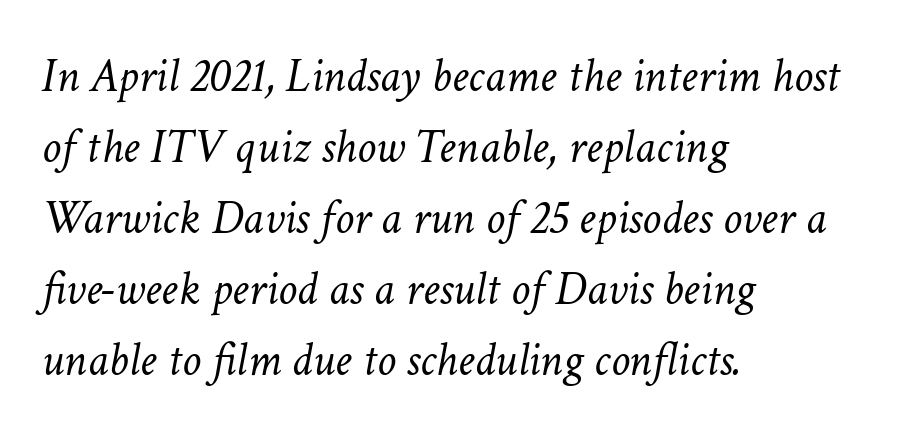
Q: Is the text bold? A: No.
Q: Is the text italic (slanted)? A: Yes, it leans right by about 11 degrees.
Q: Is the text underlined? A: No.
Q: How is the paragraph aligned? A: Left-aligned.
Q: Is the spacing between letters normal or unusually wide? A: Normal.
Q: Is the spacing between lines tight, normal or loose? A: Normal.
Q: Width (condensed, normal, or wide)? A: Normal.
Q: Stroke contrast? A: Low.
Q: x-height? A: Medium.
Q: Monospaced? A: No.
